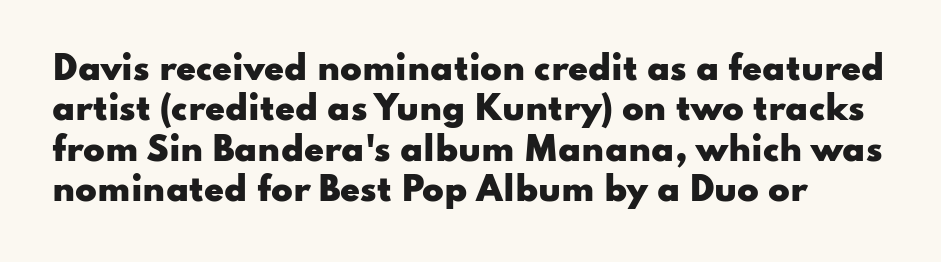
{"serif": "no", "italic": "no", "bold": "yes", "weight": "heavy", "width": "wide", "stroke_contrast": "low", "x_height": "small", "monospaced": "no", "underline": "no", "line_spacing": "normal", "line_spacing_ratio": 1.26, "letter_spacing": "normal", "letter_spacing_em": 0.0, "glyph_px": 32}
